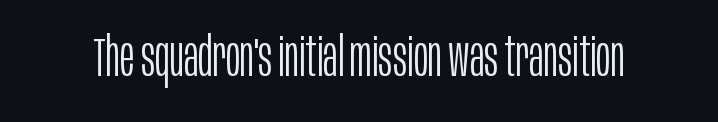
{"serif": "no", "italic": "no", "bold": "no", "weight": "light", "width": "condensed", "stroke_contrast": "low", "x_height": "large", "monospaced": "no", "underline": "no", "letter_spacing": "normal", "letter_spacing_em": 0.0, "glyph_px": 55}
